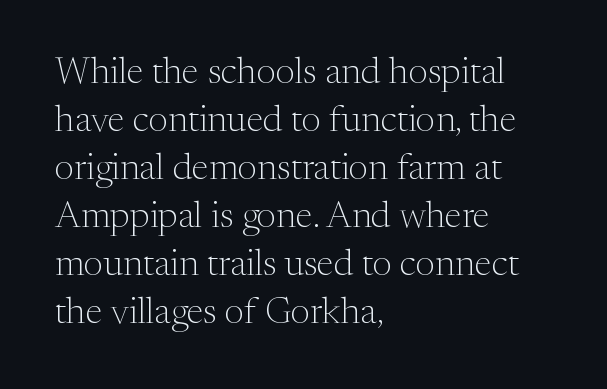
Leading matches the norm, producing a regular column. Where is the straight margin? On the left. Underline: absent. Is the type heavy? It reads as light-to-regular instead. A typesetter would call this zero additional tracking.
